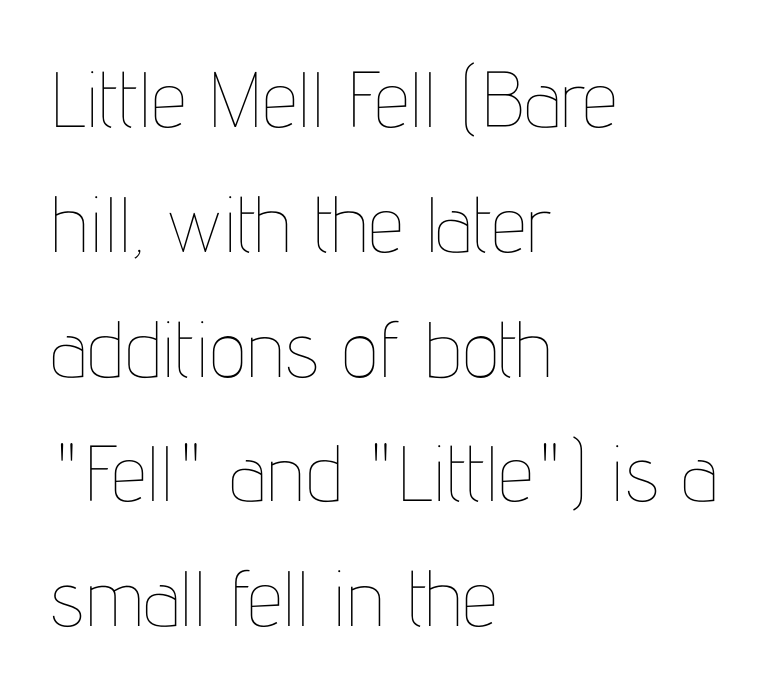
The image shows 79 px thin, condensed type, upright; set left-aligned, normal line spacing (1.58x), normal letter spacing, not underlined; low stroke contrast and a medium x-height.
